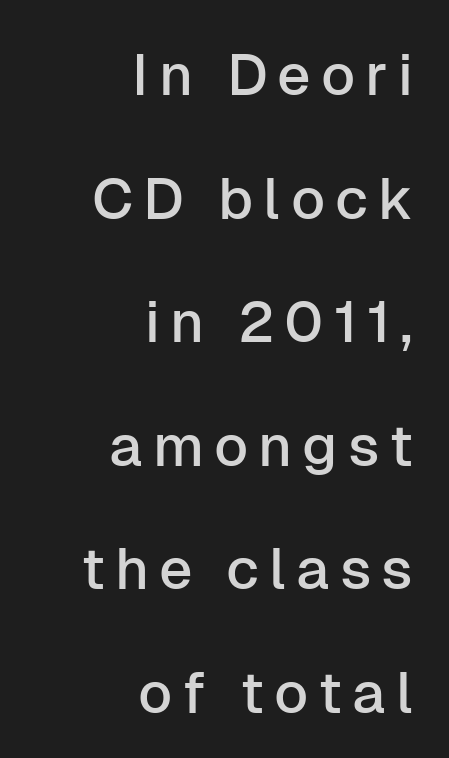
{"serif": "no", "italic": "no", "width": "normal", "stroke_contrast": "low", "x_height": "medium", "monospaced": "no", "underline": "no", "align": "right", "line_spacing": "loose", "line_spacing_ratio": 2.13, "glyph_px": 58}
